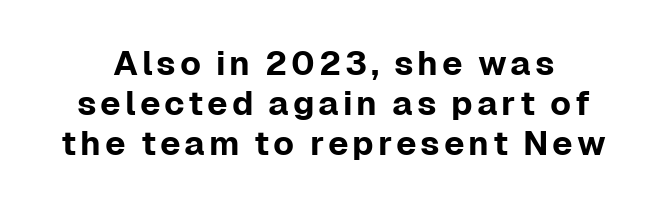
Q: Is the text italic (slanted)? A: No, it is upright.
Q: Is the typeface a serif or a sans-serif typeface? A: Sans-serif.
Q: Is the text underlined? A: No.
Q: Width (condensed, normal, or wide)? A: Normal.
Q: Stroke contrast? A: Low.
Q: x-height? A: Medium.
Q: Monospaced? A: No.
